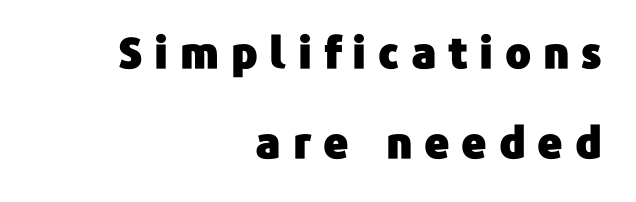
Tracking value appears strongly positive — letters spread wide. Tall strokes in this sample are plumb rather than angled. Anything drawn beneath the words? Only blank space. The font family rendered here belongs to the sans-serif group. What's the leading like? Stretched, with rows far apart.
